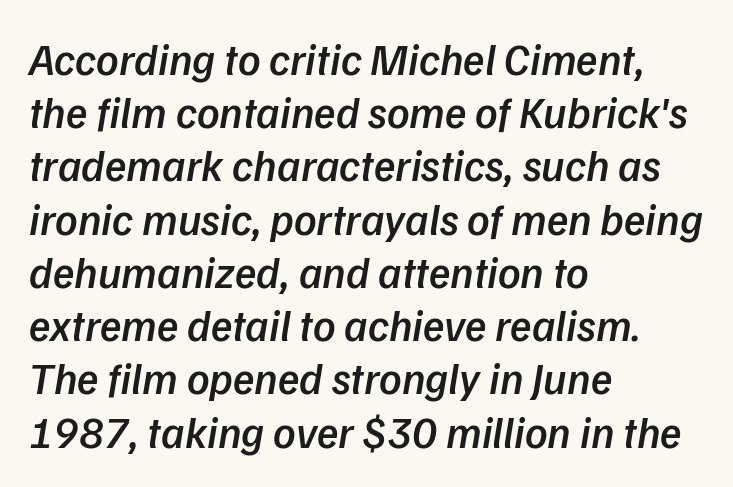
{"serif": "no", "bold": "semi", "weight": "semibold", "width": "normal", "stroke_contrast": "low", "x_height": "medium", "monospaced": "no", "underline": "no", "align": "left", "line_spacing_ratio": 1.21, "letter_spacing": "normal", "letter_spacing_em": 0.0, "glyph_px": 44}
